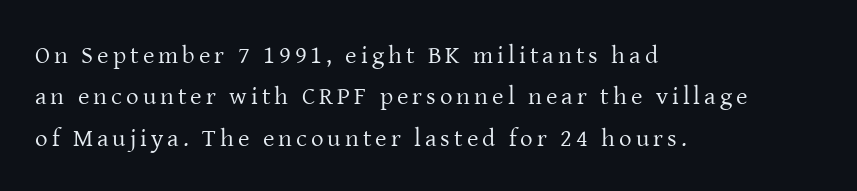
{"italic": "no", "bold": "no", "underline": "no", "align": "left", "line_spacing": "normal", "line_spacing_ratio": 1.66, "glyph_px": 25}
